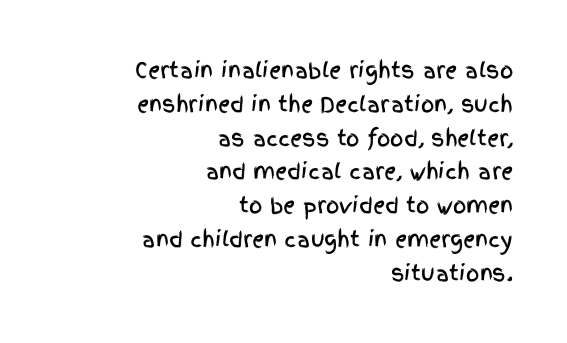
{"italic": "no", "underline": "no", "align": "right", "line_spacing": "normal", "line_spacing_ratio": 1.61, "letter_spacing": "normal", "letter_spacing_em": 0.0, "glyph_px": 21}
